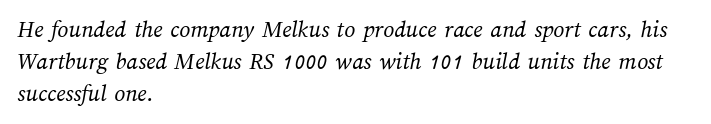
The image shows 24 px text type; set left-aligned, normal line spacing (1.34x), normal letter spacing, not underlined.
